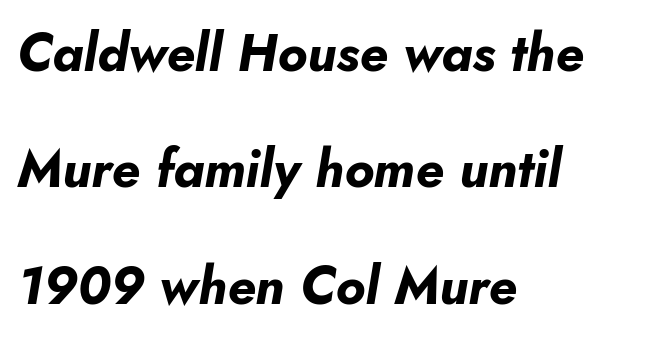
Q: Is the text bold? A: Yes.
Q: Is the text italic (slanted)? A: Yes, it leans right by about 10 degrees.
Q: Is the text underlined? A: No.
Q: How is the paragraph aligned? A: Left-aligned.
Q: Is the spacing between letters normal or unusually wide? A: Normal.
Q: Is the spacing between lines tight, normal or loose? A: Loose.
Q: Width (condensed, normal, or wide)? A: Normal.
Q: Stroke contrast? A: Low.
Q: x-height? A: Small.
Q: Monospaced? A: No.
